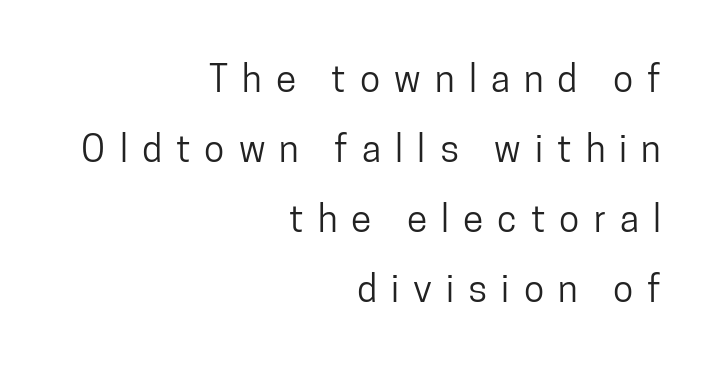
{"serif": "no", "italic": "no", "width": "condensed", "stroke_contrast": "low", "x_height": "medium", "monospaced": "no", "underline": "no", "align": "right", "line_spacing_ratio": 1.89, "letter_spacing": "wide", "letter_spacing_em": 0.38, "glyph_px": 37}
